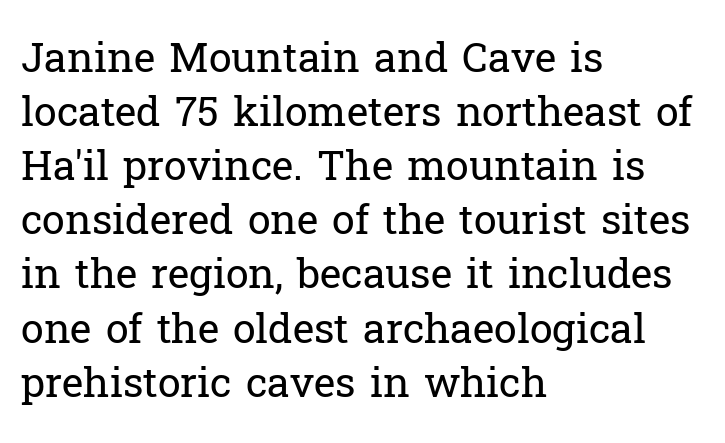
Q: Is the text bold? A: No.
Q: Is the text italic (slanted)? A: No, it is upright.
Q: Is the typeface a serif or a sans-serif typeface? A: Serif.
Q: Is the text underlined? A: No.
Q: How is the paragraph aligned? A: Left-aligned.
Q: Is the spacing between letters normal or unusually wide? A: Normal.
Q: Is the spacing between lines tight, normal or loose? A: Normal.
Q: Width (condensed, normal, or wide)? A: Normal.
Q: Stroke contrast? A: Low.
Q: x-height? A: Medium.
Q: Monospaced? A: No.
